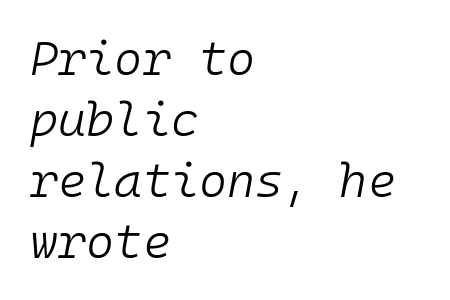
{"italic": "yes", "lean": "right", "slant_degrees": 10, "bold": "no", "weight": "light", "width": "normal", "stroke_contrast": "low", "x_height": "medium", "monospaced": "yes", "underline": "no", "align": "left", "line_spacing": "normal", "line_spacing_ratio": 1.27, "letter_spacing": "normal", "letter_spacing_em": 0.0, "glyph_px": 48}
